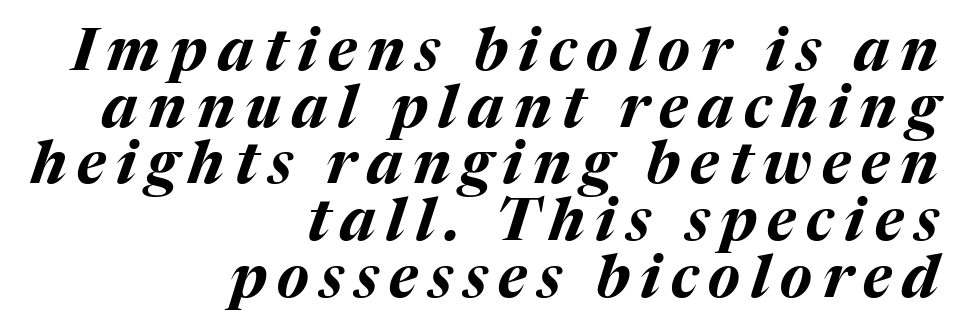
Q: Is the text bold? A: Yes.
Q: Is the text italic (slanted)? A: Yes, it leans right by about 17 degrees.
Q: Is the text underlined? A: No.
Q: How is the paragraph aligned? A: Right-aligned.
Q: Is the spacing between lines tight, normal or loose? A: Tight.
Q: Width (condensed, normal, or wide)? A: Normal.
Q: Stroke contrast? A: Medium.
Q: x-height? A: Medium.
Q: Monospaced? A: No.
